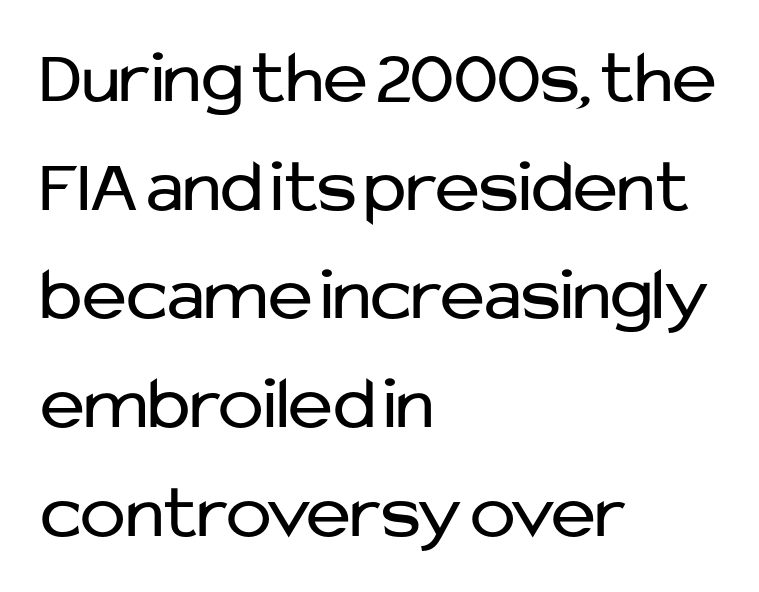
The letters advance in unequal steps, a hallmark of proportional type. Leading matches the norm, producing a regular column. The string is rendered with underlining switched off. Check where the strokes stop: nothing finishes them off — pure sans. Which margin do the lines hug? The left one — the right edge is uneven. Unlike italic type, these characters show no tilt at all.
